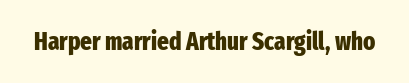
The image shows 25 px bold type, upright; set normal letter spacing, not underlined.
